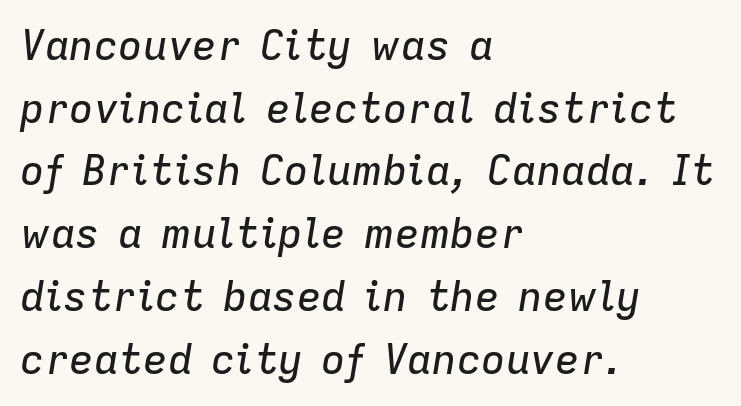
The words here are not underlined. You could not count columns in this text — the font is proportionally spaced. A classic flush-left, rag-right setting is used for this passage. If you drew a line through each stem, it would be angled. Rows of type keep a routine distance in the vertical direction.
